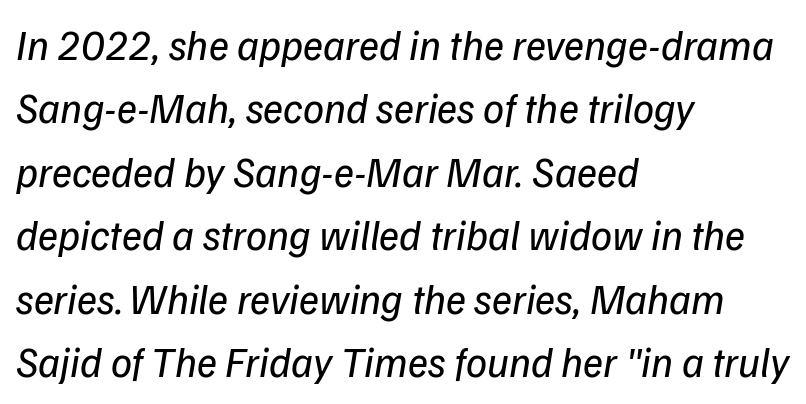
The image shows 42 px regular-weight sans-serif type; set left-aligned, normal line spacing (1.51x), normal letter spacing, not underlined; low stroke contrast and a medium x-height.
